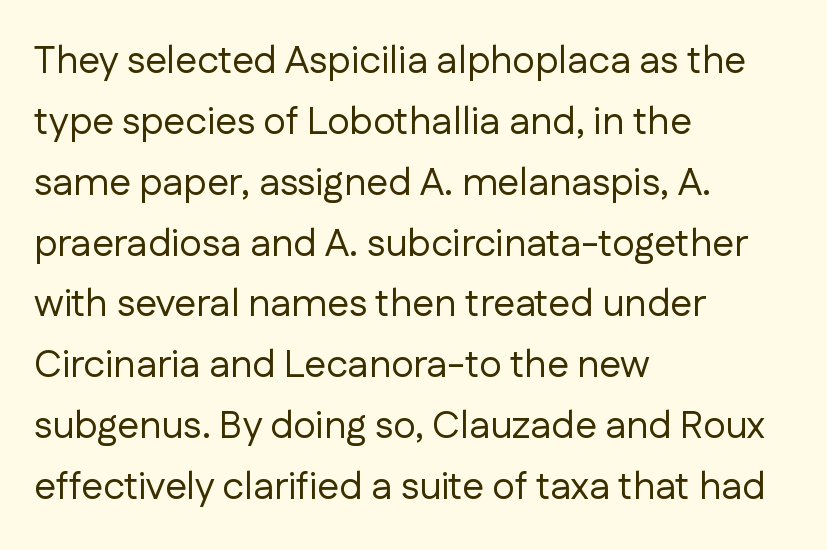
This rendering leaves character spacing at its baseline value. The compositor pushed each line to the left boundary. Check the space under the baseline: it is left empty. The weight would be labelled regular, book, light, or lighter still. Summary of vertical rhythm: regular, with standard interline spacing. Varying glyph widths throughout — classic text-font behaviour.
